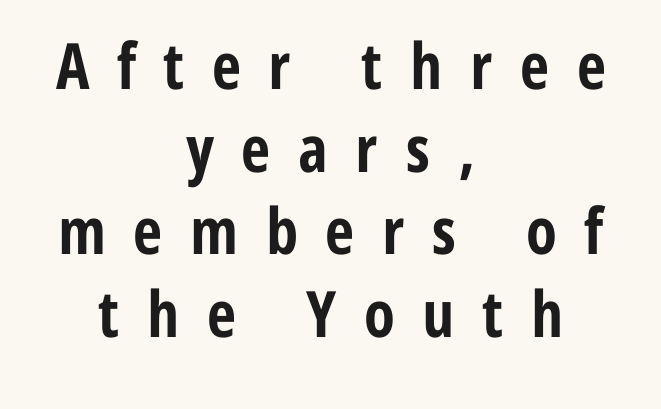
Observe the absence of serifs on each vertical stroke in this sample. Each row of text sits above clean, open space. The gaps between neighbouring characters are conspicuously large. When letters stand straight like this, we call the style roman or upright. The setting favours the middle, as headings and verse often do. Each new line begins a customary step beneath the previous one.
